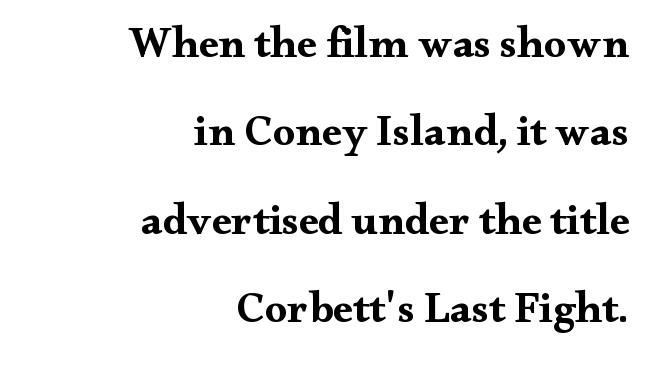
Q: Is the text bold? A: Yes.
Q: Is the text italic (slanted)? A: No, it is upright.
Q: Is the typeface a serif or a sans-serif typeface? A: Serif.
Q: Is the text underlined? A: No.
Q: How is the paragraph aligned? A: Right-aligned.
Q: Is the spacing between letters normal or unusually wide? A: Normal.
Q: Is the spacing between lines tight, normal or loose? A: Loose.
Q: Width (condensed, normal, or wide)? A: Wide.
Q: Stroke contrast? A: Medium.
Q: x-height? A: Small.
Q: Monospaced? A: No.
